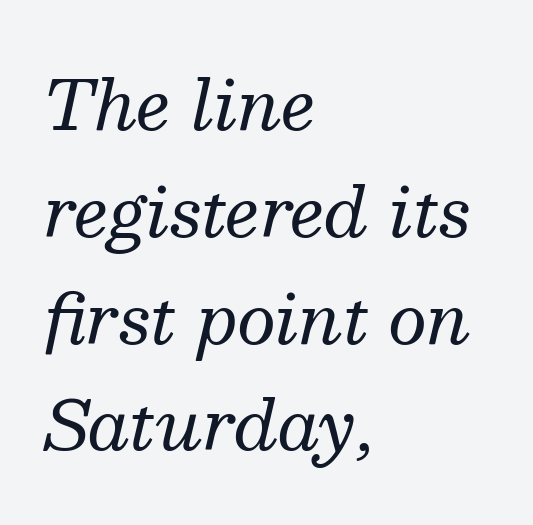
{"serif": "yes", "italic": "yes", "lean": "right", "slant_degrees": 13, "bold": "no", "weight": "regular", "width": "normal", "stroke_contrast": "medium", "x_height": "medium", "monospaced": "no", "underline": "no", "align": "left", "line_spacing": "normal", "line_spacing_ratio": 1.57, "letter_spacing": "normal", "letter_spacing_em": 0.0, "glyph_px": 68}
